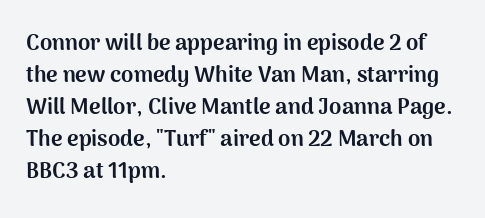
These lines were composed using upright roman letters. Bare-footed words on every line. The vertical gap from one line to the next is medium. Leftover space on each line is placed entirely after the last word. The line texture is even and compact thanks to regular tracking.
